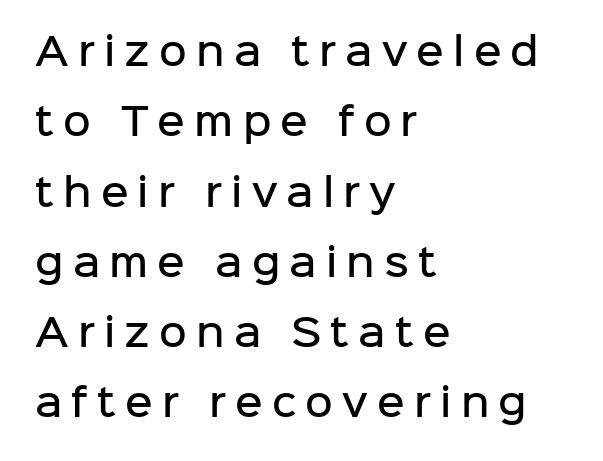
{"serif": "no", "italic": "no", "bold": "semi", "weight": "semibold", "width": "normal", "stroke_contrast": "low", "x_height": "medium", "monospaced": "no", "underline": "no", "align": "left", "line_spacing_ratio": 1.85, "letter_spacing": "wide", "letter_spacing_em": 0.24, "glyph_px": 38}
